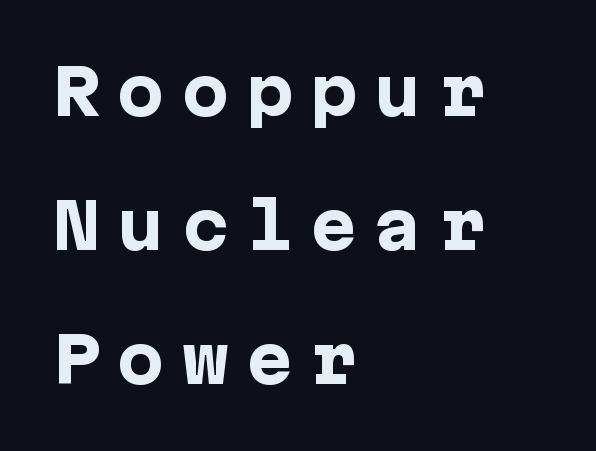
Only glyphs here, with clear space below each row. Here the glyphs are tracked loosely, breaking word shapes into spaced letters. Successive baselines arrive slowly, with a big drop between each. Every letter is thick-stroked: bold, no question. The font family rendered here belongs to the sans-serif group. Casual observation: everything's shoved over to the left.
